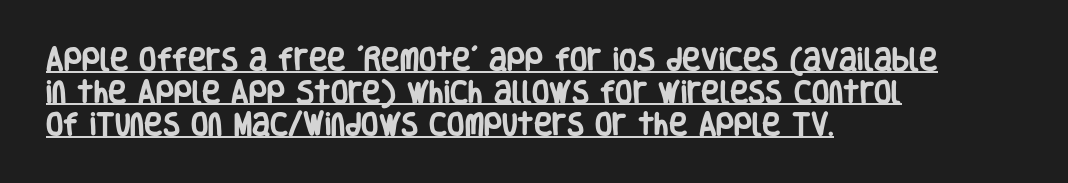
Q: Is the text bold? A: Yes.
Q: Is the text italic (slanted)? A: No, it is upright.
Q: Is the text underlined? A: Yes.
Q: How is the paragraph aligned? A: Left-aligned.
Q: Is the spacing between letters normal or unusually wide? A: Normal.
Q: Is the spacing between lines tight, normal or loose? A: Normal.
